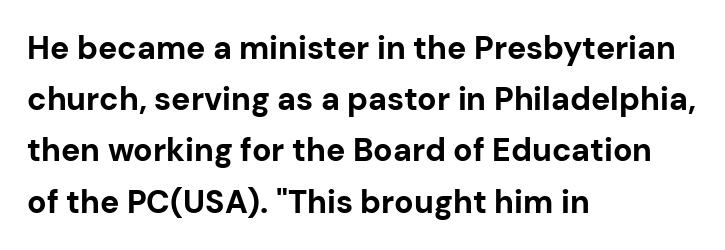
{"serif": "no", "italic": "no", "bold": "yes", "weight": "bold", "width": "normal", "stroke_contrast": "low", "x_height": "medium", "monospaced": "no", "underline": "no", "align": "left", "line_spacing": "normal", "line_spacing_ratio": 1.6, "letter_spacing": "normal", "letter_spacing_em": 0.0, "glyph_px": 32}
